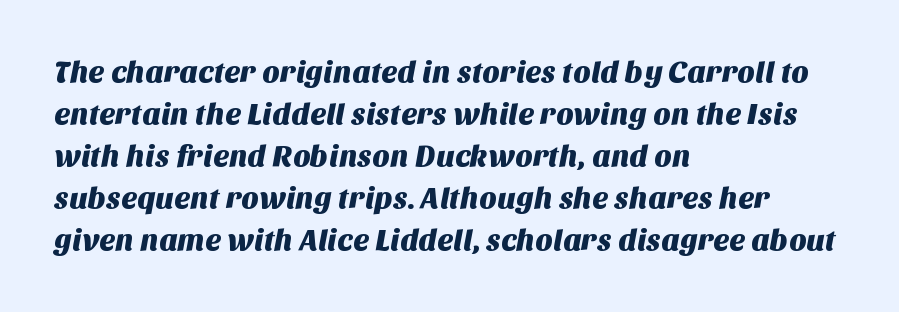
The image shows 30 px sans-serif type; set left-aligned, normal line spacing (1.4x), normal letter spacing, not underlined; medium stroke contrast and a large x-height.
